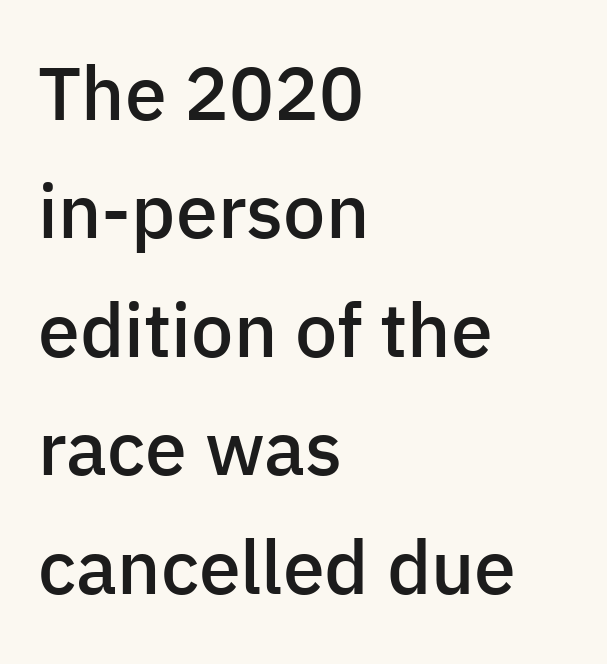
Normally led — the rows are evenly, conventionally spaced. In terms of posture, this sample is upright. Check the space under the baseline: it is left empty. Is the block centered? No — it sits flush against the left margin. To sum up the face: it is a sans, with no serifs.
